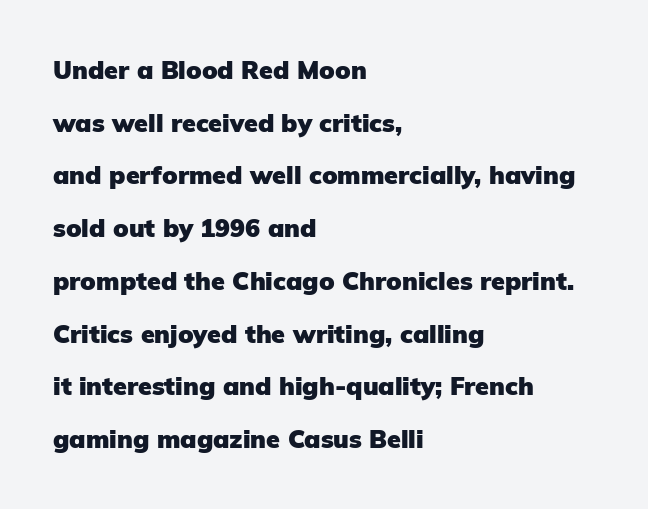
The image shows 25 px bold type, upright; set left-aligned, loose line spacing (2.11x), normal letter spacing, not underlined.
